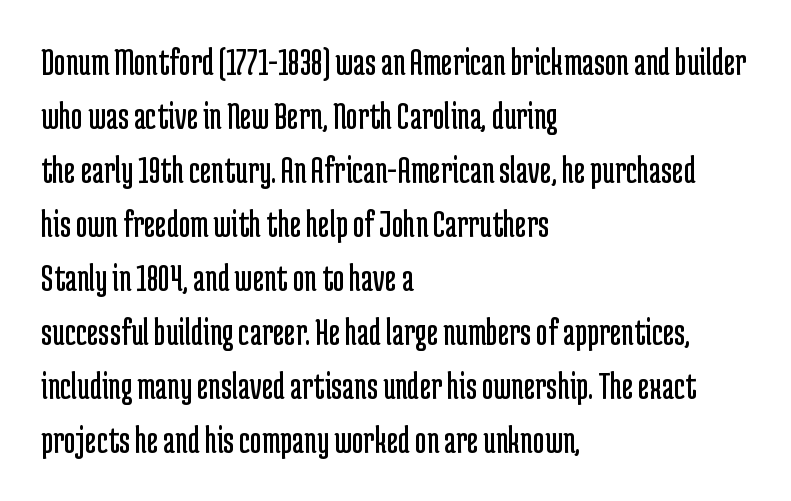
Q: Is the text bold? A: No.
Q: Is the text italic (slanted)? A: No, it is upright.
Q: Is the typeface a serif or a sans-serif typeface? A: Sans-serif.
Q: Is the text underlined? A: No.
Q: How is the paragraph aligned? A: Left-aligned.
Q: Is the spacing between letters normal or unusually wide? A: Normal.
Q: Is the spacing between lines tight, normal or loose? A: Normal.
Q: Width (condensed, normal, or wide)? A: Condensed.
Q: Stroke contrast? A: Low.
Q: x-height? A: Medium.
Q: Monospaced? A: No.
